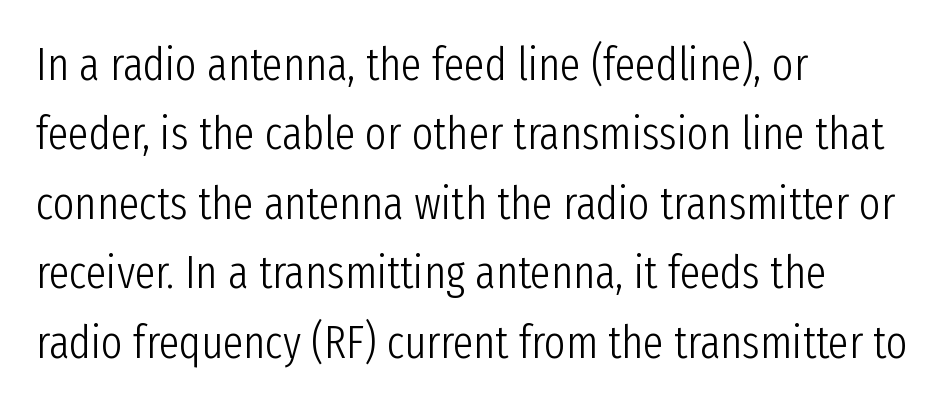
{"serif": "no", "italic": "no", "bold": "no", "weight": "light", "width": "condensed", "stroke_contrast": "low", "x_height": "medium", "monospaced": "no", "underline": "no", "align": "left", "line_spacing": "normal", "line_spacing_ratio": 1.51, "letter_spacing": "normal", "letter_spacing_em": 0.0, "glyph_px": 46}
